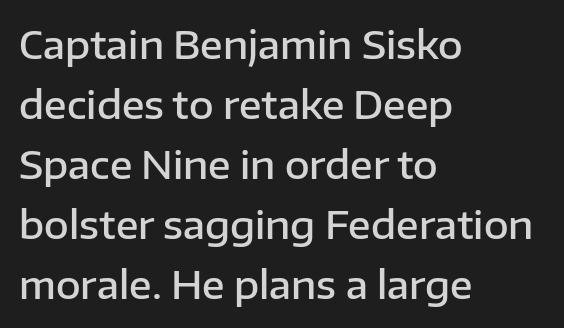
{"serif": "no", "italic": "no", "bold": "semi", "weight": "semibold", "width": "normal", "stroke_contrast": "low", "x_height": "medium", "monospaced": "no", "underline": "no", "align": "left", "line_spacing": "normal", "line_spacing_ratio": 1.58, "letter_spacing": "normal", "letter_spacing_em": 0.0, "glyph_px": 38}
